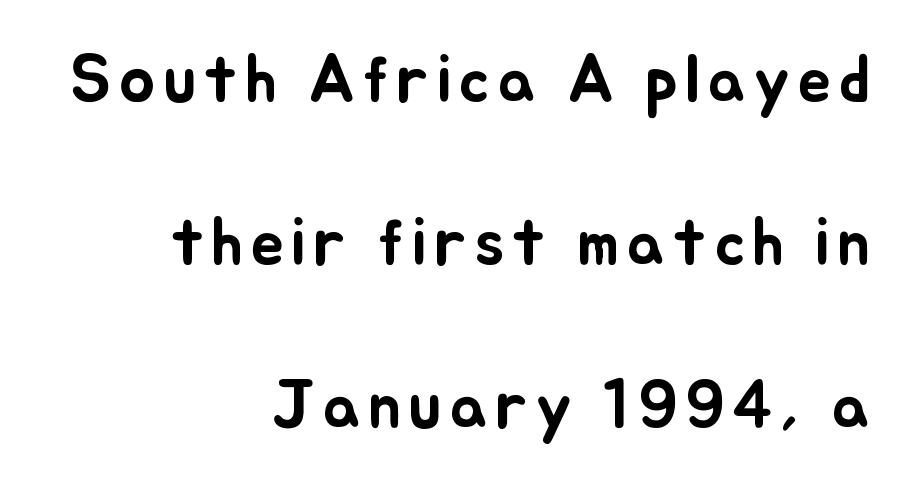
Q: Is the text italic (slanted)? A: No, it is upright.
Q: Is the text underlined? A: No.
Q: How is the paragraph aligned? A: Right-aligned.
Q: Is the spacing between lines tight, normal or loose? A: Loose.
Q: Width (condensed, normal, or wide)? A: Normal.
Q: Stroke contrast? A: Low.
Q: x-height? A: Small.
Q: Monospaced? A: No.
